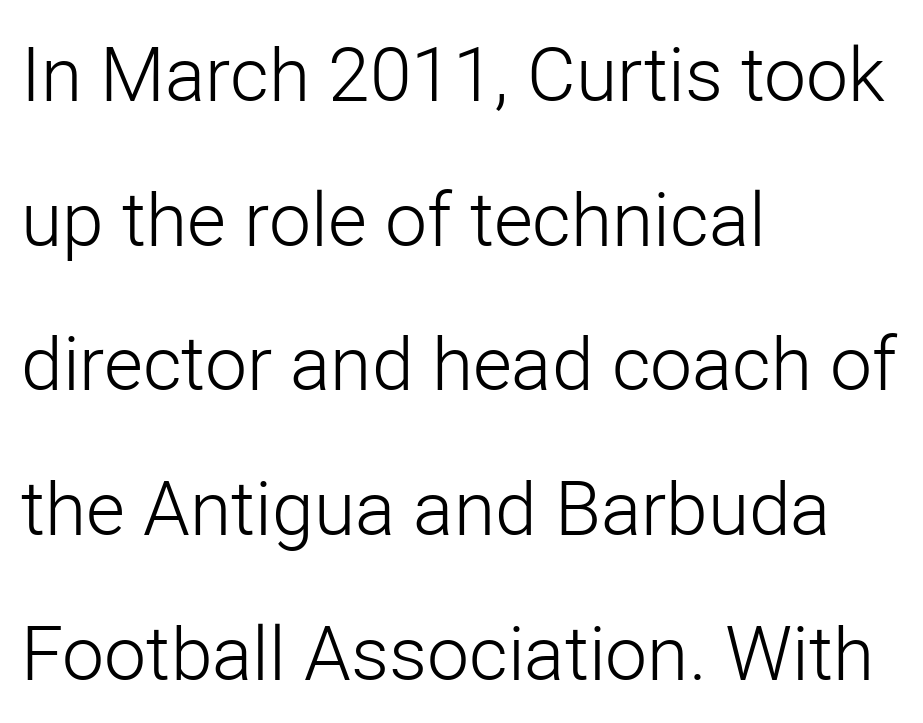
Q: Is the text bold? A: No.
Q: Is the text italic (slanted)? A: No, it is upright.
Q: Is the typeface a serif or a sans-serif typeface? A: Sans-serif.
Q: Is the text underlined? A: No.
Q: How is the paragraph aligned? A: Left-aligned.
Q: Is the spacing between letters normal or unusually wide? A: Normal.
Q: Is the spacing between lines tight, normal or loose? A: Loose.
Q: Width (condensed, normal, or wide)? A: Normal.
Q: Stroke contrast? A: Low.
Q: x-height? A: Medium.
Q: Monospaced? A: No.
